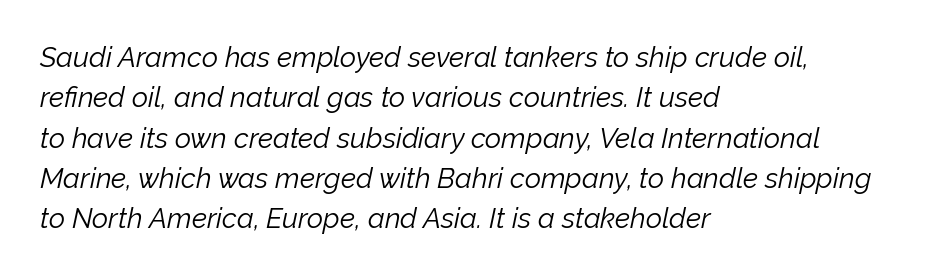
The image shows 28 px light type, italic (leaning right); set left-aligned, normal line spacing (1.44x), normal letter spacing, not underlined; low stroke contrast and a medium x-height.
